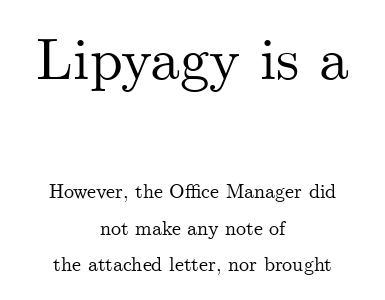
The image shows 59 px serif type, upright; set centered, line spacing 1.84x, normal letter spacing, not underlined; the first (top) block is 2.95x larger; medium stroke contrast and a small x-height.
